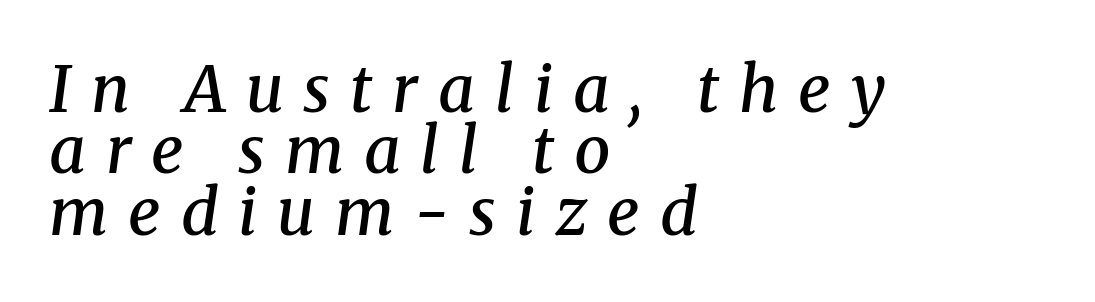
The image shows 64 px semibold serif type, italic (leaning right); set left-aligned, tight line spacing (0.96x), unusually wide letter spacing (+0.31 em), not underlined; medium stroke contrast and a medium x-height.
